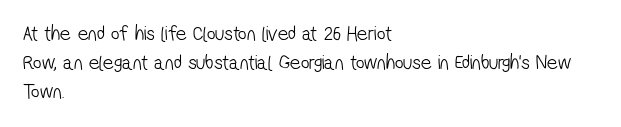
Q: Is the text bold? A: No.
Q: Is the text underlined? A: No.
Q: How is the paragraph aligned? A: Left-aligned.
Q: Is the spacing between letters normal or unusually wide? A: Normal.
Q: Is the spacing between lines tight, normal or loose? A: Normal.
